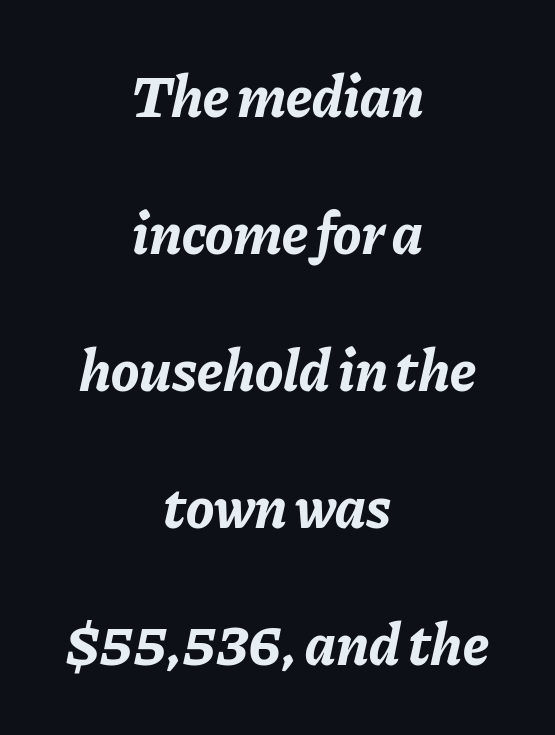
{"italic": "yes", "lean": "right", "slant_degrees": 11, "bold": "yes", "weight": "bold", "width": "normal", "stroke_contrast": "low", "x_height": "medium", "monospaced": "no", "underline": "no", "align": "center", "line_spacing": "loose", "line_spacing_ratio": 2.32, "letter_spacing": "normal", "letter_spacing_em": 0.0, "glyph_px": 59}
